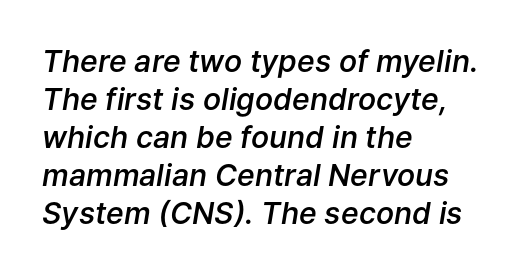
{"italic": "yes", "lean": "right", "slant_degrees": 9, "bold": "semi", "weight": "semibold", "width": "normal", "stroke_contrast": "low", "x_height": "medium", "monospaced": "no", "underline": "no", "align": "left", "line_spacing": "normal", "line_spacing_ratio": 1.27, "letter_spacing": "normal", "letter_spacing_em": 0.0, "glyph_px": 30}
